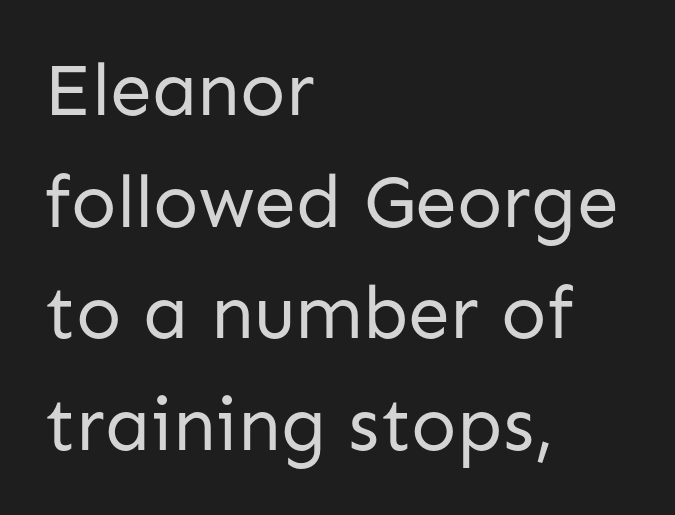
{"serif": "no", "italic": "no", "bold": "no", "weight": "regular", "width": "normal", "stroke_contrast": "low", "x_height": "medium", "monospaced": "no", "underline": "no", "align": "left", "line_spacing": "normal", "line_spacing_ratio": 1.49, "letter_spacing": "normal", "letter_spacing_em": 0.0, "glyph_px": 75}
